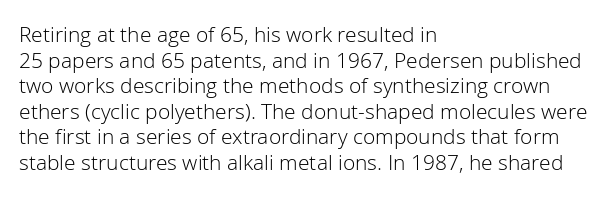
Does extra space separate the letters? No, they use regular spacing. The passage is arranged the way most books set body copy — flush left. The area under the type is left untouched. The face looks like a standard text weight, possibly lighter. Notice how the stems are strictly vertical — no italics here.
